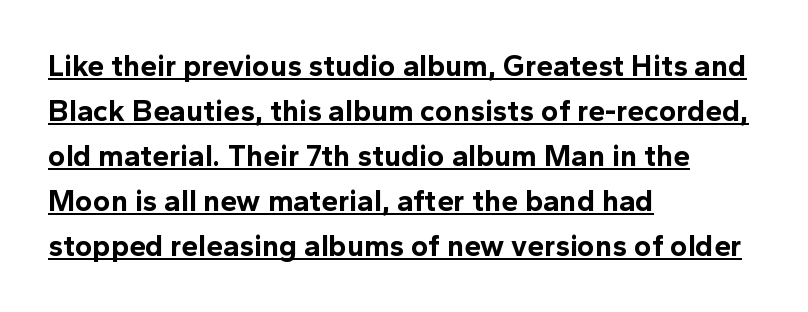
{"serif": "no", "italic": "no", "bold": "yes", "weight": "bold", "width": "normal", "x_height": "medium", "monospaced": "no", "underline": "yes", "align": "left", "line_spacing": "normal", "line_spacing_ratio": 1.5, "letter_spacing": "normal", "letter_spacing_em": 0.0, "glyph_px": 30}
